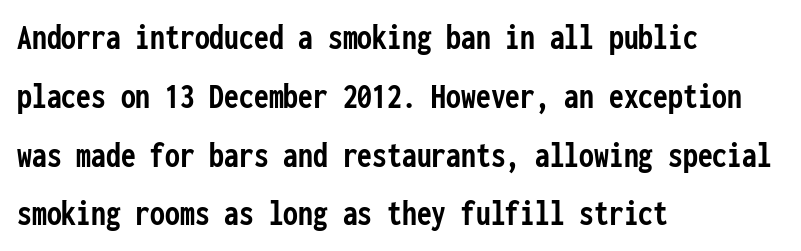
The image shows 37 px semibold, condensed sans-serif type, upright, monospaced; set left-aligned, normal line spacing (1.59x), normal letter spacing, not underlined; low stroke contrast and a medium x-height.
